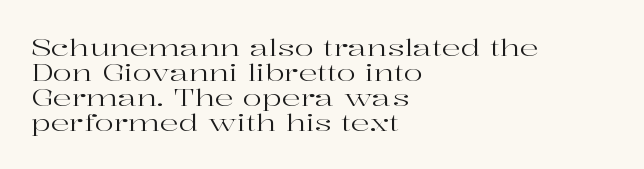
{"italic": "no", "bold": "no", "underline": "no", "align": "left", "line_spacing": "tight", "line_spacing_ratio": 1.08, "letter_spacing": "normal", "letter_spacing_em": 0.0, "glyph_px": 23}
